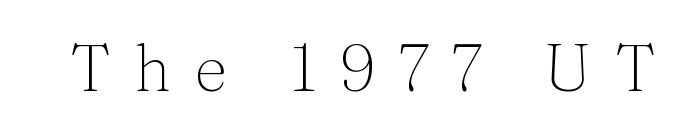
Q: Is the text bold? A: No.
Q: Is the text italic (slanted)? A: No, it is upright.
Q: Is the typeface a serif or a sans-serif typeface? A: Serif.
Q: Is the text underlined? A: No.
Q: Is the spacing between letters normal or unusually wide? A: Unusually wide.
Q: Width (condensed, normal, or wide)? A: Normal.
Q: Stroke contrast? A: Medium.
Q: x-height? A: Medium.
Q: Monospaced? A: No.
